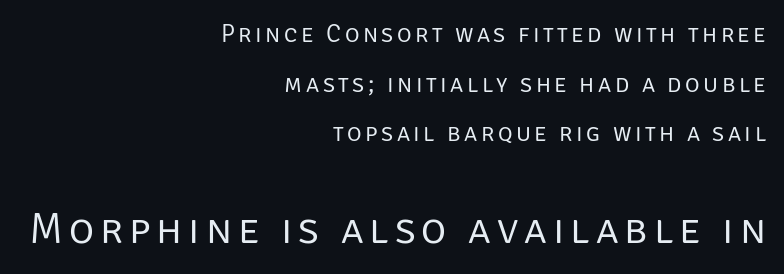
Q: Is the text bold? A: No.
Q: Is the text italic (slanted)? A: No, it is upright.
Q: Is the typeface a serif or a sans-serif typeface? A: Sans-serif.
Q: Is the text underlined? A: No.
Q: How is the paragraph aligned? A: Right-aligned.
Q: Is the spacing between lines tight, normal or loose? A: Loose.
Q: Which block of text is set in a larger size, the first (top) or the second (bottom)? A: The second (bottom) one.
Q: Width (condensed, normal, or wide)? A: Normal.
Q: Stroke contrast? A: Low.
Q: x-height? A: Large.
Q: Monospaced? A: No.
